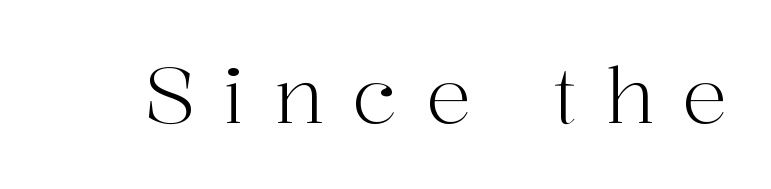
{"serif": "yes", "italic": "no", "bold": "no", "weight": "light", "width": "normal", "stroke_contrast": "high", "x_height": "medium", "monospaced": "no", "underline": "no", "letter_spacing": "wide", "letter_spacing_em": 0.36, "glyph_px": 77}
